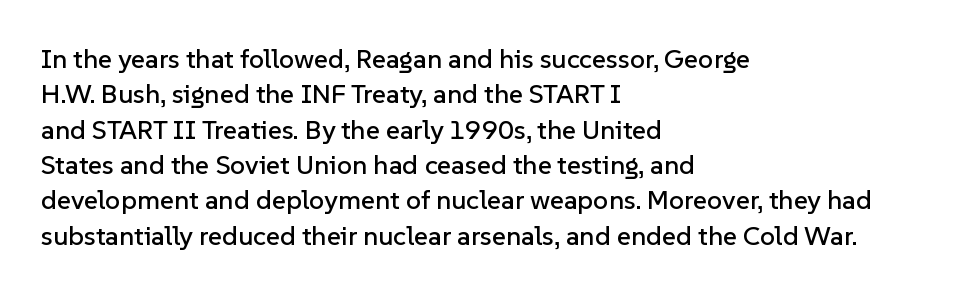
Q: Is the text italic (slanted)? A: No, it is upright.
Q: Is the text underlined? A: No.
Q: How is the paragraph aligned? A: Left-aligned.
Q: Is the spacing between letters normal or unusually wide? A: Normal.
Q: Is the spacing between lines tight, normal or loose? A: Normal.
